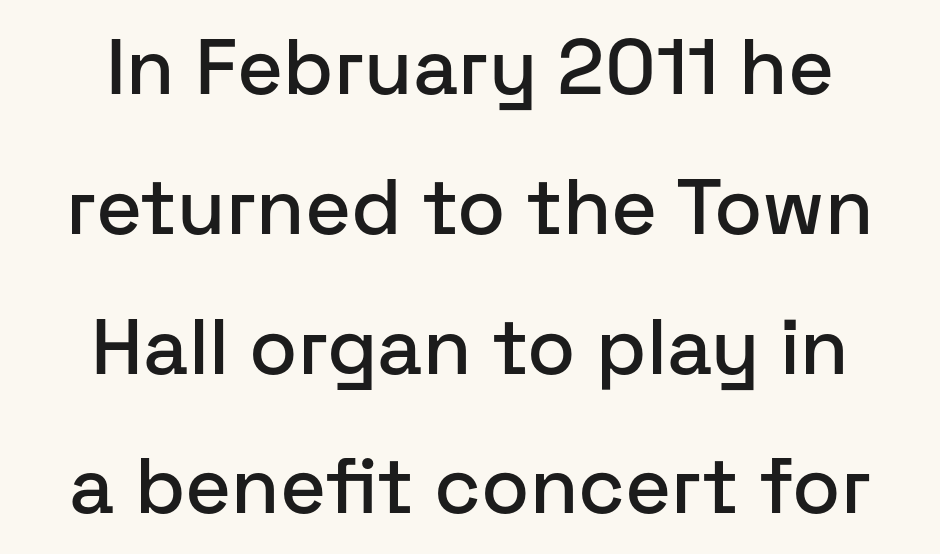
Type without underlining. Here the designer chose a conventional face with non-uniform glyph widths. The designer went with a sans here, leaving each stem footless. The rag falls on both sides of this text block equally.
